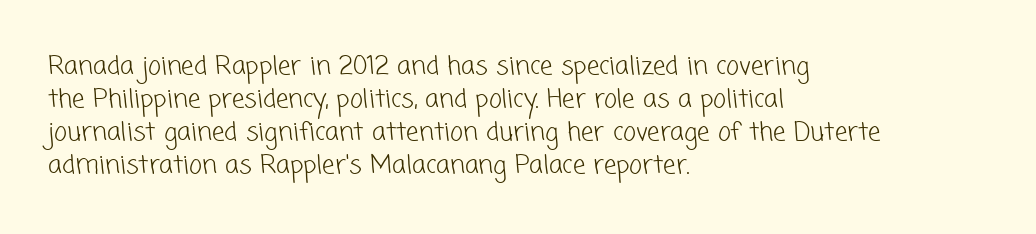
{"bold": "no", "underline": "no", "align": "left", "line_spacing": "normal", "line_spacing_ratio": 1.32, "letter_spacing": "normal", "letter_spacing_em": 0.0, "glyph_px": 25}
